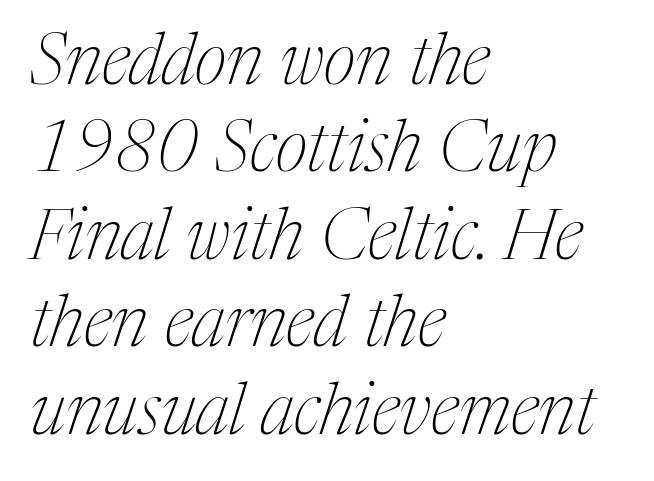
Note: serifs present on the glyphs. Counters stay open thanks to moderate or lighter strokes. Note the varied advance widths — an 'i' is clearly narrower than an 'm'. Normally led — the rows are evenly, conventionally spaced. What stands out about the letter spacing? Nothing — it is the standard amount.
